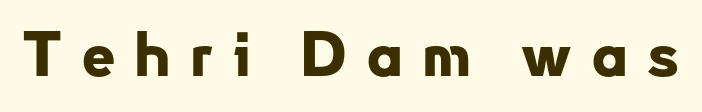
Q: Is the text bold? A: Yes.
Q: Is the text italic (slanted)? A: No, it is upright.
Q: Is the typeface a serif or a sans-serif typeface? A: Sans-serif.
Q: Is the text underlined? A: No.
Q: Is the spacing between letters normal or unusually wide? A: Unusually wide.
Q: Width (condensed, normal, or wide)? A: Normal.
Q: Stroke contrast? A: Low.
Q: x-height? A: Small.
Q: Monospaced? A: No.
